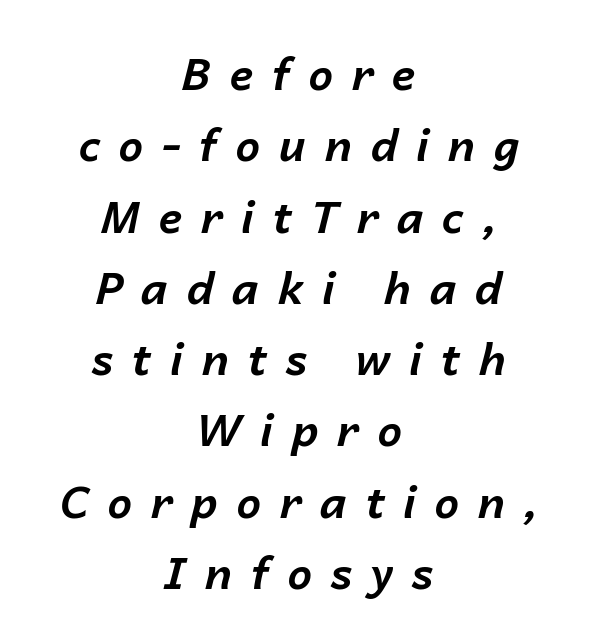
The image shows 44 px bold type, italic (leaning right); set centered, normal line spacing (1.62x), unusually wide letter spacing (+0.42 em), not underlined; low stroke contrast and a medium x-height.
